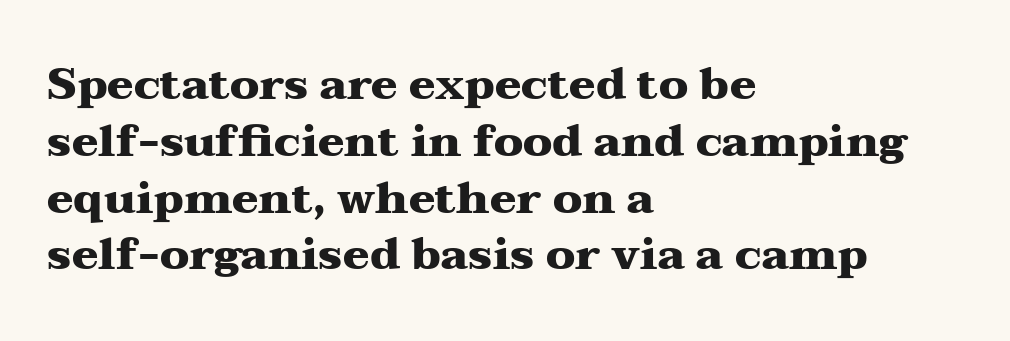
The image shows 44 px heavy, wide serif type, upright; set left-aligned, normal line spacing (1.29x), normal letter spacing, not underlined; medium stroke contrast and a medium x-height.
